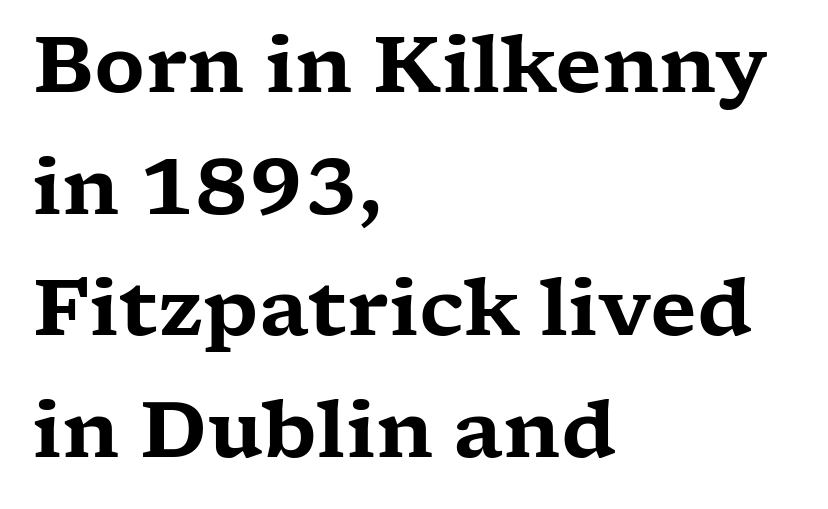
The image shows 78 px wide serif type, upright; set left-aligned, normal line spacing (1.56x), normal letter spacing, not underlined; low stroke contrast and a medium x-height.
